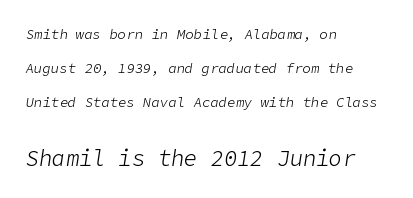
Q: Is the text bold? A: No.
Q: Is the text italic (slanted)? A: Yes, it leans right by about 9 degrees.
Q: Is the text underlined? A: No.
Q: How is the paragraph aligned? A: Left-aligned.
Q: Is the spacing between letters normal or unusually wide? A: Normal.
Q: Is the spacing between lines tight, normal or loose? A: Loose.
Q: Which block of text is set in a larger size, the first (top) or the second (bottom)? A: The second (bottom) one.
